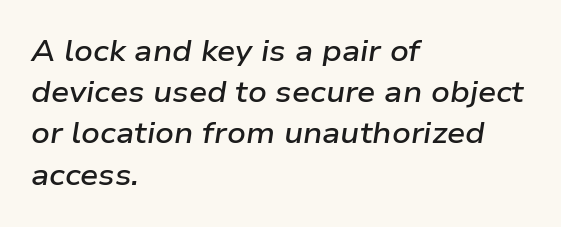
The face used here has a pronounced slope to its letters. Standard letterfit; no display-style spreading of the glyphs. Check under the words: just untouched page. Notice how descenders clear the ascenders below comfortably — that's standard leading.
